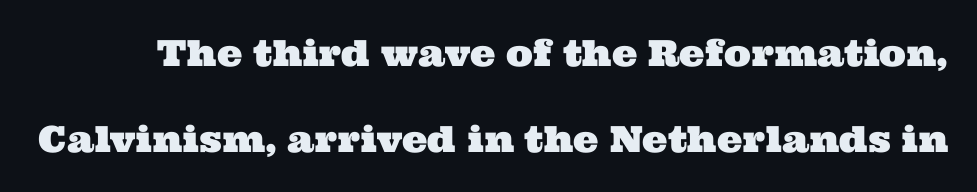
Q: Is the typeface a serif or a sans-serif typeface? A: Serif.
Q: Is the text underlined? A: No.
Q: Is the spacing between letters normal or unusually wide? A: Normal.
Q: Is the spacing between lines tight, normal or loose? A: Loose.
Q: Width (condensed, normal, or wide)? A: Wide.
Q: Stroke contrast? A: Medium.
Q: x-height? A: Medium.
Q: Monospaced? A: No.
